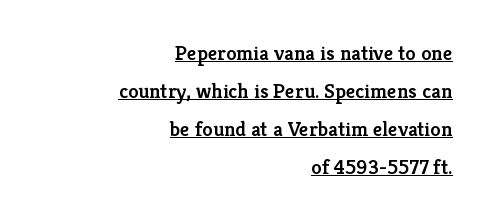
{"italic": "no", "bold": "semi", "underline": "yes", "align": "right", "line_spacing_ratio": 1.81, "letter_spacing": "normal", "letter_spacing_em": 0.0, "glyph_px": 21}
